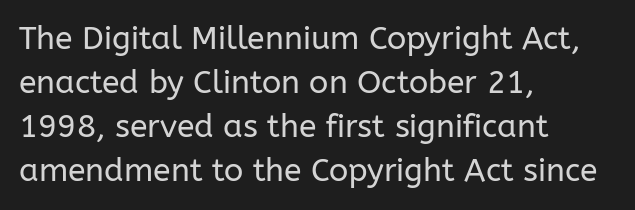
Words appear dense and cohesive because spacing is normal. Bold? No — there's no thickening of the strokes. Ordinary non-slanted type is in use. A typesetter would call this leading conventional body-copy spacing. The passage shown is typed in a proportional face where columns would drift. Type style note: lacks serifs.
